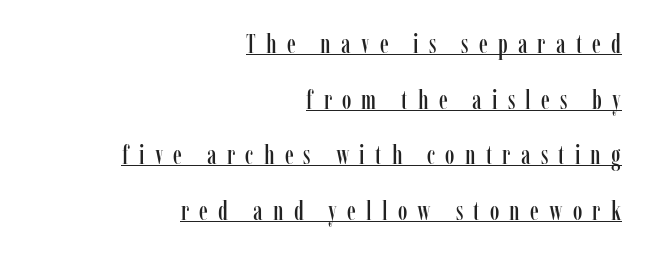
Designer's note — italics off, roman on. The rendering anchors every line to the right-hand side. Vertically, the passage feels expansive, rows floating well apart. What stands out about the letter spacing? Its width — letters are far apart. Somebody hit Ctrl+U on this one — the words are underlined.
